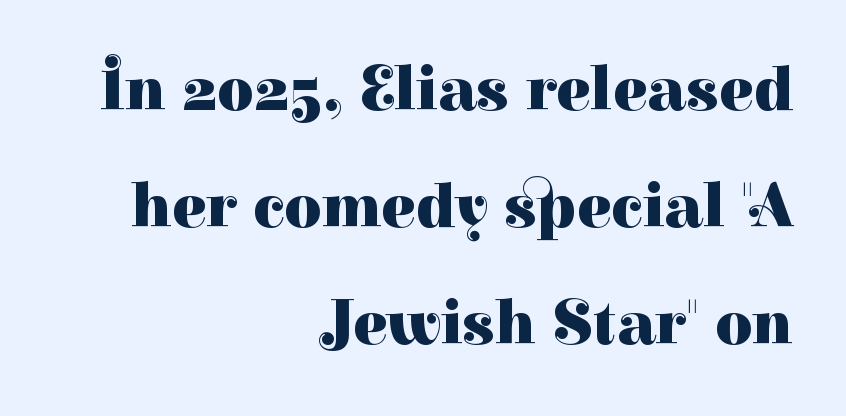
{"serif": "yes", "italic": "no", "bold": "yes", "weight": "heavy", "width": "normal", "stroke_contrast": "high", "x_height": "medium", "monospaced": "no", "underline": "no", "align": "right", "line_spacing_ratio": 1.83, "letter_spacing": "normal", "letter_spacing_em": 0.0, "glyph_px": 64}
